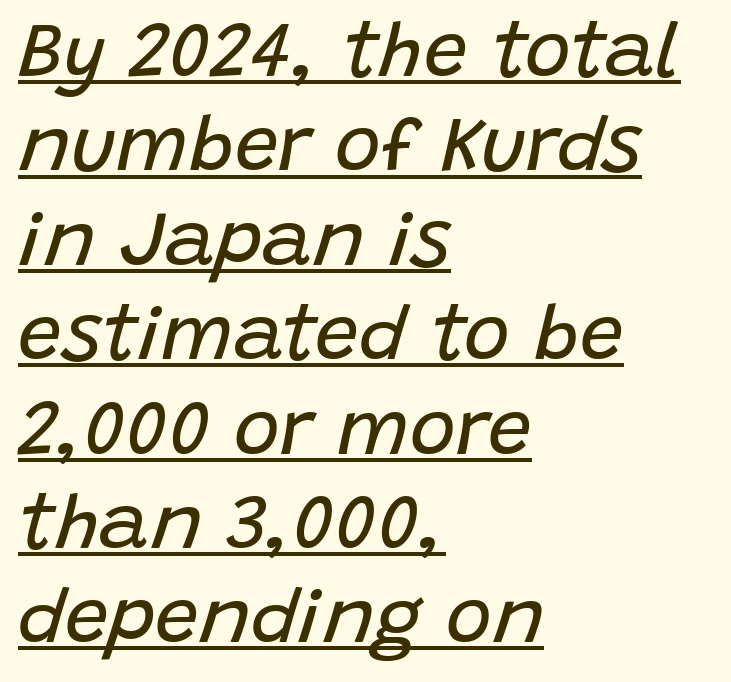
The image shows 78 px regular-weight type, italic (leaning right); set left-aligned, line spacing 1.21x, normal letter spacing, underlined; low stroke contrast and a large x-height.
